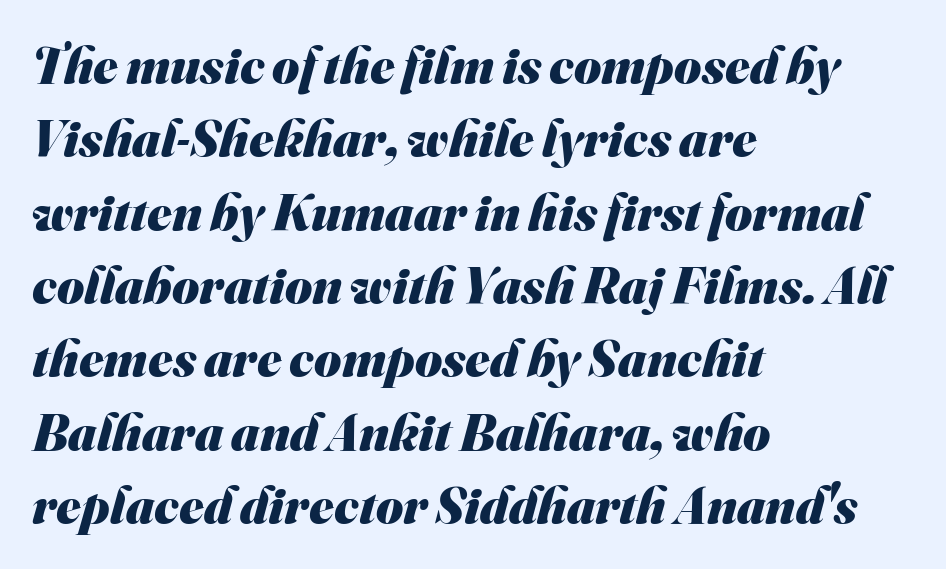
{"serif": "no", "bold": "yes", "weight": "heavy", "width": "normal", "stroke_contrast": "medium", "x_height": "small", "monospaced": "no", "underline": "no", "align": "left", "line_spacing": "normal", "line_spacing_ratio": 1.41, "letter_spacing": "normal", "letter_spacing_em": 0.0, "glyph_px": 52}
